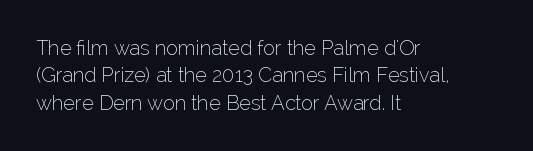
Caption: standard tracking, unaltered. Alignment: flush left. Line spacing here is normal. Weight: not bold — regular or lighter.
